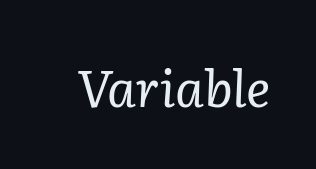
Q: Is the text bold? A: No.
Q: Is the text italic (slanted)? A: Yes, it leans right by about 2 degrees.
Q: Is the typeface a serif or a sans-serif typeface? A: Serif.
Q: Is the text underlined? A: No.
Q: Is the spacing between letters normal or unusually wide? A: Normal.
Q: Width (condensed, normal, or wide)? A: Normal.
Q: Stroke contrast? A: Low.
Q: x-height? A: Medium.
Q: Monospaced? A: No.
